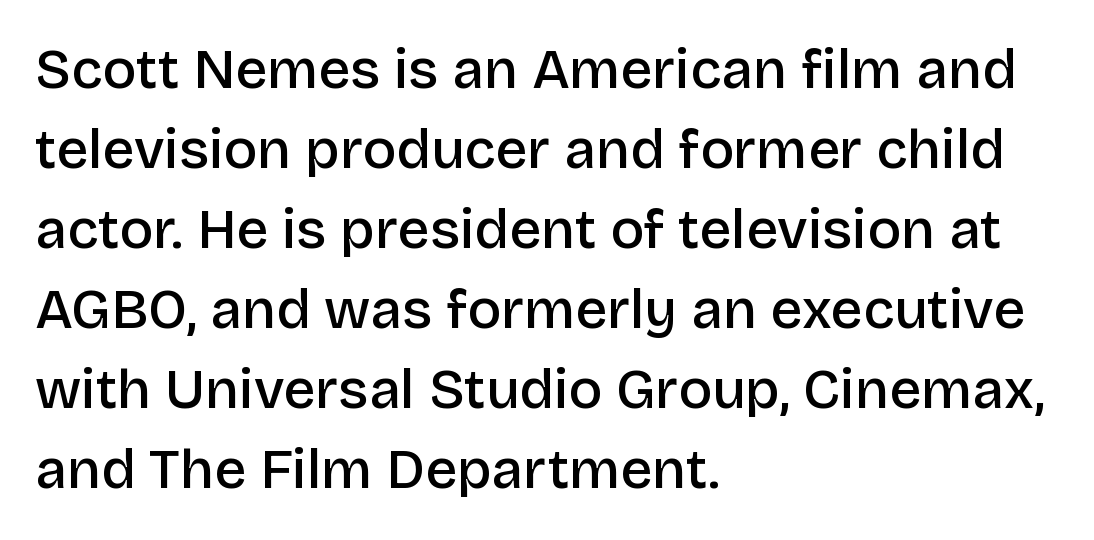
Q: Is the text bold? A: Semi-bold.
Q: Is the text italic (slanted)? A: No, it is upright.
Q: Is the typeface a serif or a sans-serif typeface? A: Sans-serif.
Q: Is the text underlined? A: No.
Q: How is the paragraph aligned? A: Left-aligned.
Q: Is the spacing between letters normal or unusually wide? A: Normal.
Q: Is the spacing between lines tight, normal or loose? A: Normal.
Q: Width (condensed, normal, or wide)? A: Normal.
Q: Stroke contrast? A: Low.
Q: x-height? A: Large.
Q: Monospaced? A: No.
